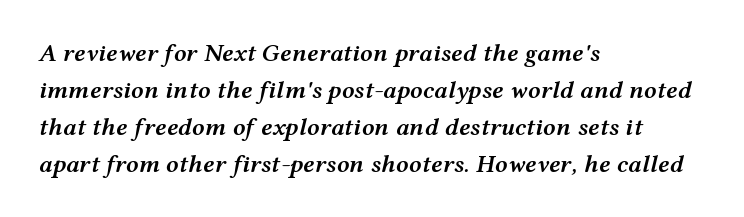
The image shows 25 px text type, italic (leaning right); set left-aligned, normal line spacing (1.48x), normal letter spacing, not underlined.
